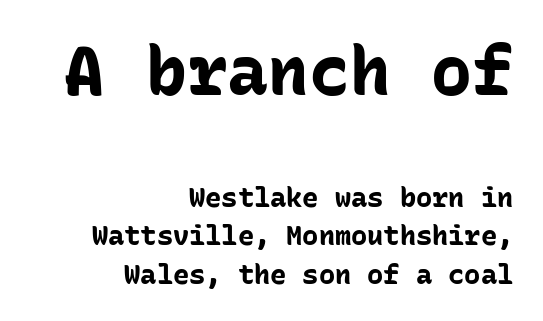
The image shows 68 px bold sans-serif type, upright, monospaced; set right-aligned, normal line spacing (1.42x), normal letter spacing, not underlined; the first (top) block is 2.52x larger; low stroke contrast and a medium x-height.
